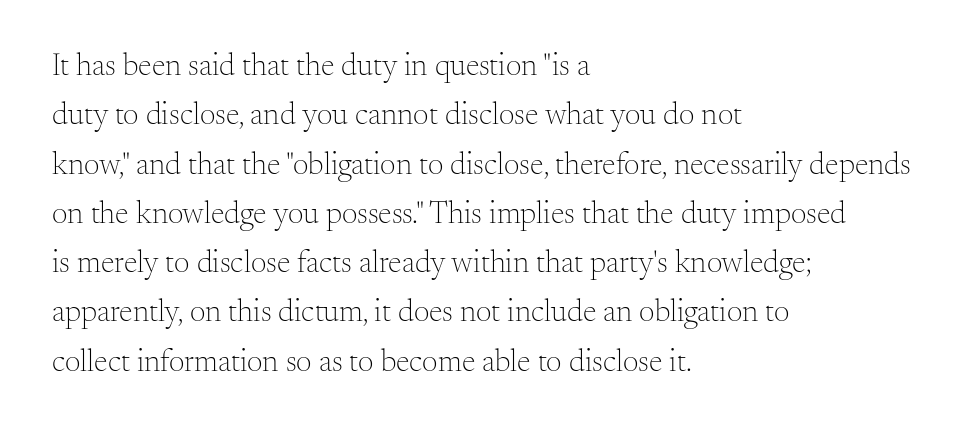
The face looks like a standard text weight, possibly lighter. It's the straight-up-and-down kind of type. Letterform terminals end in serifs throughout the passage. Each line starts at the same left margin while the right side varies. The rendering uses a moderate line-height, typical for paragraphs. The gap between lines stays unmarked.
